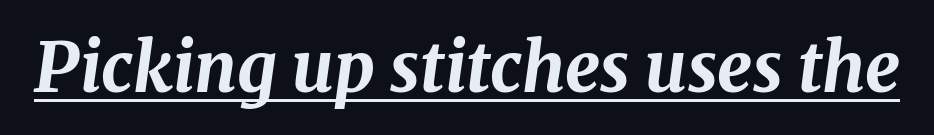
Q: Is the text bold? A: Yes.
Q: Is the text italic (slanted)? A: Yes, it leans right by about 8 degrees.
Q: Is the text underlined? A: Yes.
Q: Is the spacing between letters normal or unusually wide? A: Normal.
Q: Width (condensed, normal, or wide)? A: Normal.
Q: Stroke contrast? A: Medium.
Q: x-height? A: Medium.
Q: Monospaced? A: No.
